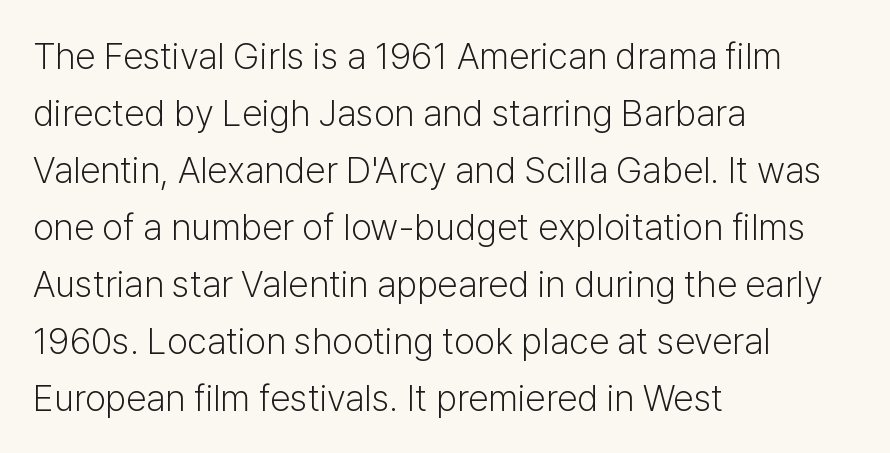
The image shows 37 px light sans-serif type, upright; set left-aligned, normal line spacing (1.54x), normal letter spacing, not underlined; low stroke contrast and a medium x-height.
